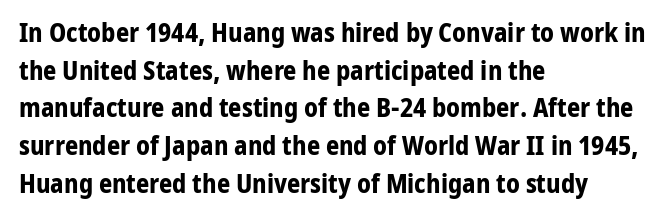
On the weight axis this lands at bold, roughly 700. Words float on clear page, feet unadorned. Interline gaps are of average width in this sample. The rendering keeps characters at their native spacing. In terms of posture, this sample is upright.
